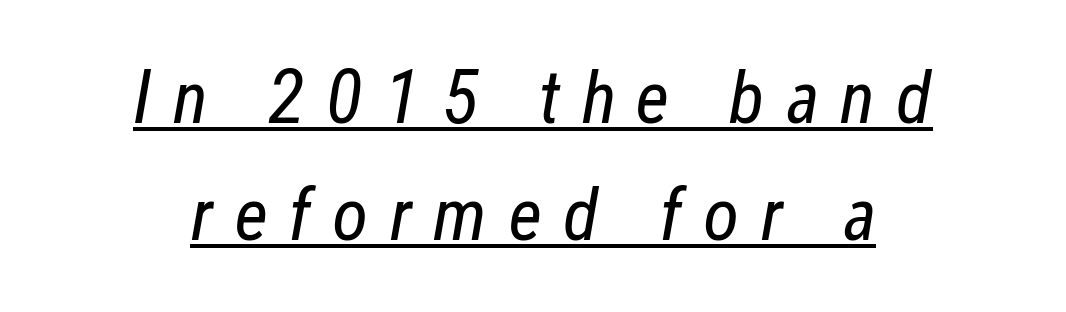
The image shows 76 px regular-weight, condensed type, italic (leaning right); set centered, normal line spacing (1.54x), unusually wide letter spacing (+0.28 em), underlined; low stroke contrast and a medium x-height.
